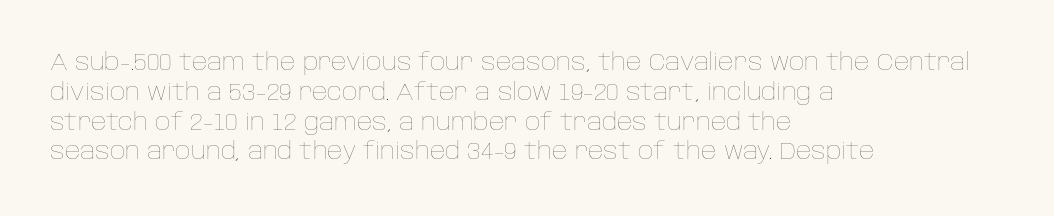
The image shows 24 px text type, upright; set left-aligned, line spacing 1.24x, normal letter spacing, not underlined.
